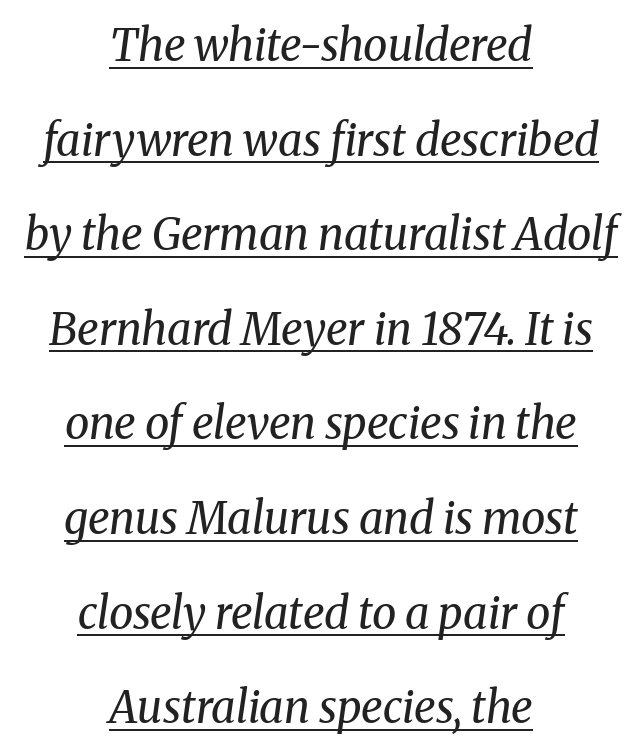
{"serif": "yes", "italic": "yes", "lean": "right", "slant_degrees": 8, "bold": "no", "weight": "regular", "width": "normal", "stroke_contrast": "medium", "x_height": "medium", "monospaced": "no", "underline": "yes", "align": "center", "line_spacing": "loose", "line_spacing_ratio": 2.15, "letter_spacing": "normal", "letter_spacing_em": 0.0, "glyph_px": 44}
